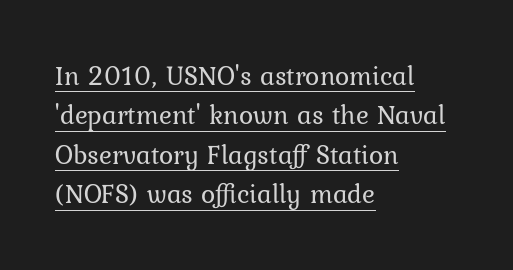
Q: Is the text bold? A: No.
Q: Is the text italic (slanted)? A: No, it is upright.
Q: Is the text underlined? A: Yes.
Q: How is the paragraph aligned? A: Left-aligned.
Q: Is the spacing between letters normal or unusually wide? A: Normal.
Q: Is the spacing between lines tight, normal or loose? A: Normal.
